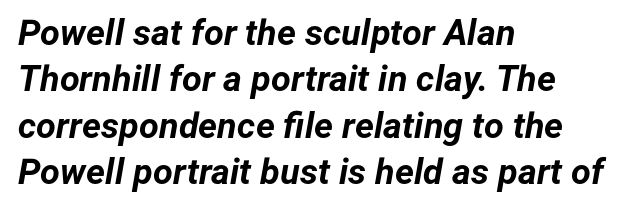
{"italic": "yes", "lean": "right", "slant_degrees": 12, "bold": "yes", "weight": "bold", "width": "normal", "stroke_contrast": "low", "x_height": "medium", "monospaced": "no", "underline": "no", "align": "left", "line_spacing": "normal", "line_spacing_ratio": 1.29, "letter_spacing": "normal", "letter_spacing_em": 0.0, "glyph_px": 36}
